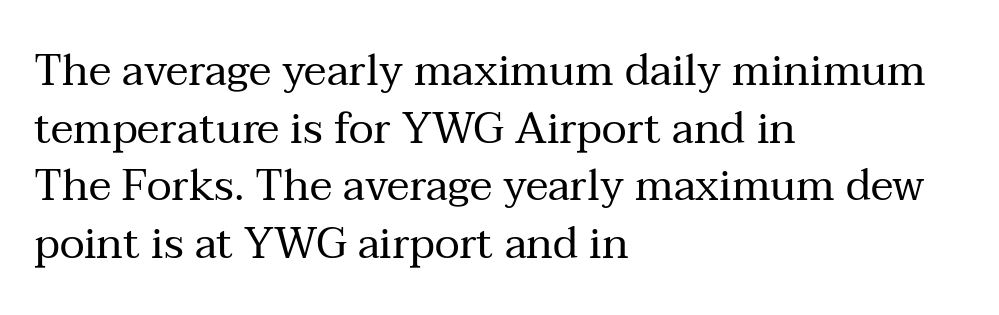
{"serif": "yes", "italic": "no", "bold": "no", "weight": "regular", "width": "normal", "stroke_contrast": "medium", "x_height": "medium", "monospaced": "no", "underline": "no", "align": "left", "line_spacing": "normal", "line_spacing_ratio": 1.34, "letter_spacing": "normal", "letter_spacing_em": 0.0, "glyph_px": 43}
